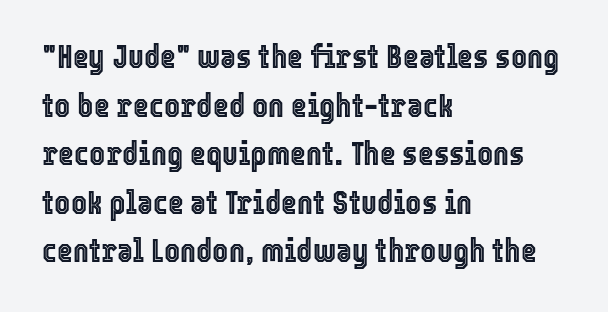
Q: Is the text italic (slanted)? A: No, it is upright.
Q: Is the text underlined? A: No.
Q: How is the paragraph aligned? A: Left-aligned.
Q: Is the spacing between letters normal or unusually wide? A: Normal.
Q: Is the spacing between lines tight, normal or loose? A: Normal.
Q: Width (condensed, normal, or wide)? A: Condensed.
Q: x-height? A: Medium.
Q: Monospaced? A: No.
